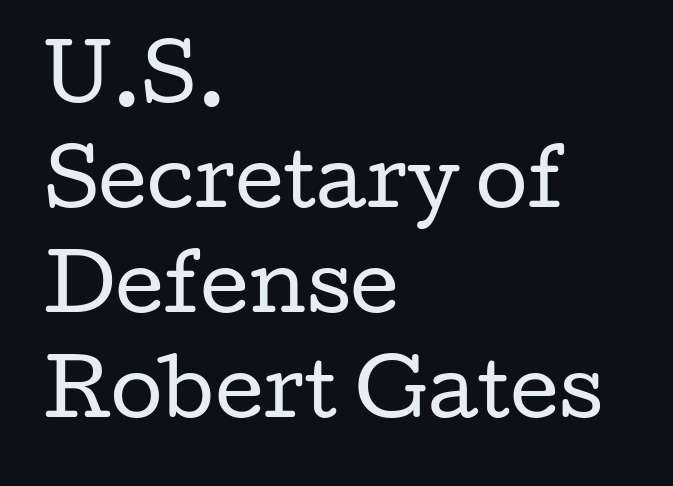
{"serif": "yes", "italic": "no", "bold": "no", "weight": "regular", "width": "wide", "stroke_contrast": "low", "x_height": "medium", "monospaced": "no", "underline": "no", "align": "left", "line_spacing": "normal", "line_spacing_ratio": 1.4, "letter_spacing": "normal", "letter_spacing_em": 0.0, "glyph_px": 75}
